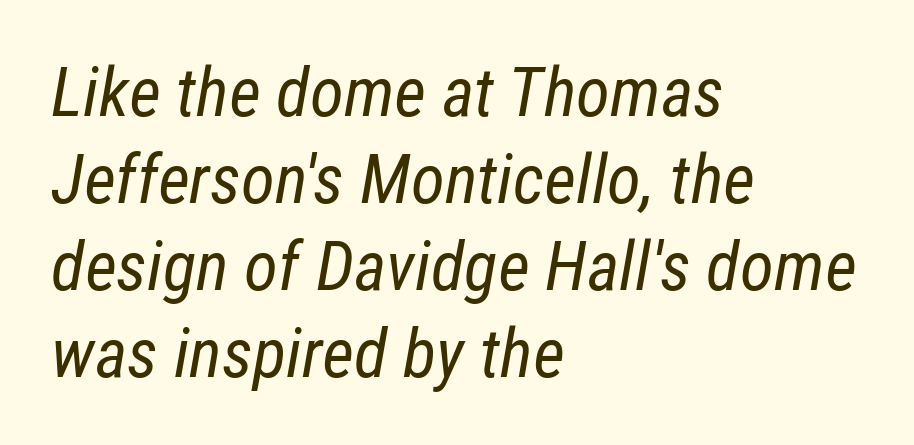
The image shows 69 px regular-weight, condensed type, italic (leaning right); set left-aligned, normal line spacing (1.26x), normal letter spacing, not underlined; low stroke contrast and a medium x-height.
